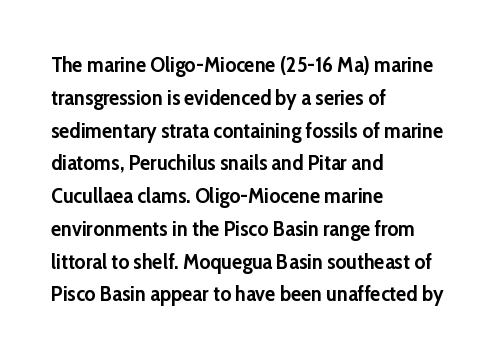
Weight check: bold — yes, fully. This rendering features lettering with no underline. This is the regular roman posture of the typeface. Is there much room between lines? A standard amount, neither cramped nor airy. No extra tracking has been applied to these lines. The rag falls on the right side of this text block.
